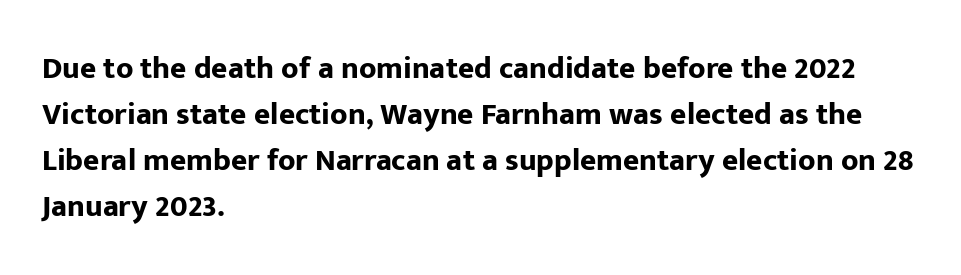
Is this a sans? Yes — the strokes have no serifs. These lines are rendered in a variable-pitch font. Upright lettering throughout. Leftover space on each line is placed entirely after the last word. Any mark beneath the type? The region is blank. Honestly, the row spacing looks completely unremarkable.
